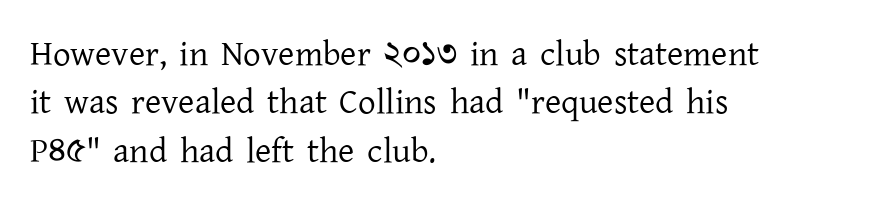
{"serif": "yes", "italic": "no", "bold": "no", "weight": "regular", "width": "normal", "stroke_contrast": "low", "x_height": "medium", "monospaced": "no", "underline": "no", "align": "left", "line_spacing": "normal", "line_spacing_ratio": 1.38, "letter_spacing": "normal", "letter_spacing_em": 0.0, "glyph_px": 35}
